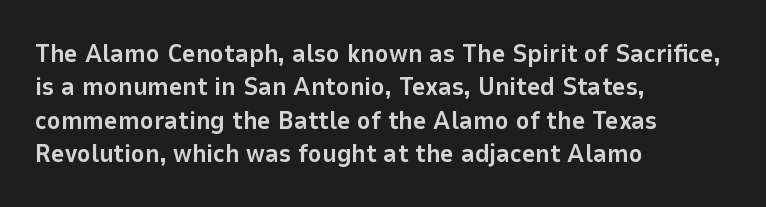
Q: Is the text bold? A: Yes.
Q: Is the text italic (slanted)? A: No, it is upright.
Q: Is the text underlined? A: No.
Q: How is the paragraph aligned? A: Left-aligned.
Q: Is the spacing between letters normal or unusually wide? A: Normal.
Q: Is the spacing between lines tight, normal or loose? A: Normal.
